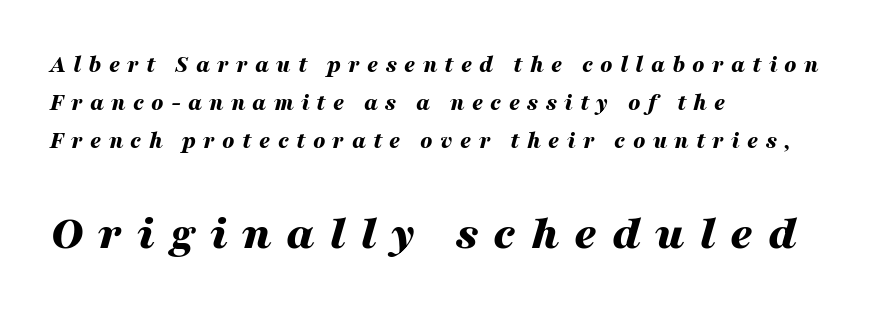
{"italic": "yes", "lean": "right", "slant_degrees": 16, "bold": "yes", "weight": "bold", "width": "wide", "stroke_contrast": "medium", "x_height": "medium", "monospaced": "no", "underline": "no", "align": "left", "line_spacing": "normal", "line_spacing_ratio": 1.59, "letter_spacing": "wide", "letter_spacing_em": 0.3, "larger_block": "second", "size_ratio": 2.04, "glyph_px": 49}
